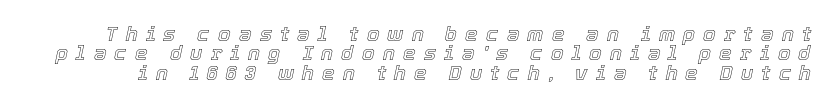
The gaps between neighbouring characters are conspicuously large. Tightly led — the rows are bunched. The passage shown leans; its letterforms are oblique. Honestly, there is no underline to notice here at all.
